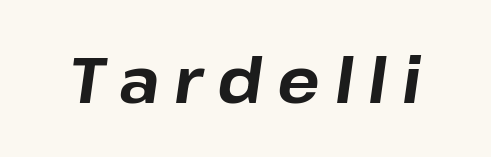
This rendering widens character spacing well past its baseline value. The foot of each line stays bare and open. Tall strokes in this sample are angled rather than plumb. Notice how thick the strokes are: this is what a full bold looks like.
